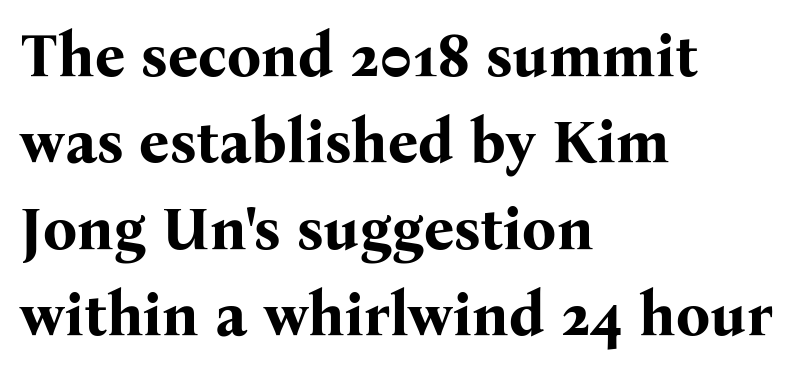
{"serif": "yes", "italic": "no", "bold": "yes", "weight": "bold", "width": "normal", "stroke_contrast": "medium", "x_height": "medium", "monospaced": "no", "underline": "no", "align": "left", "line_spacing": "normal", "line_spacing_ratio": 1.44, "letter_spacing": "normal", "letter_spacing_em": 0.0, "glyph_px": 60}
